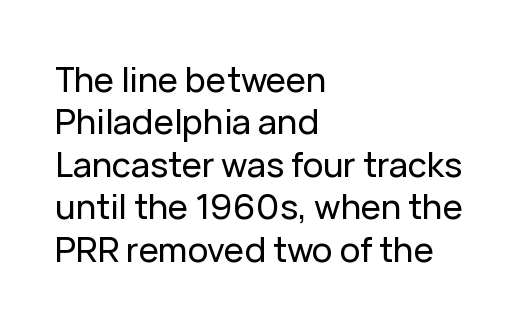
The image shows 34 px sans-serif type, upright; set left-aligned, normal line spacing (1.25x), normal letter spacing, not underlined; low stroke contrast and a medium x-height.
